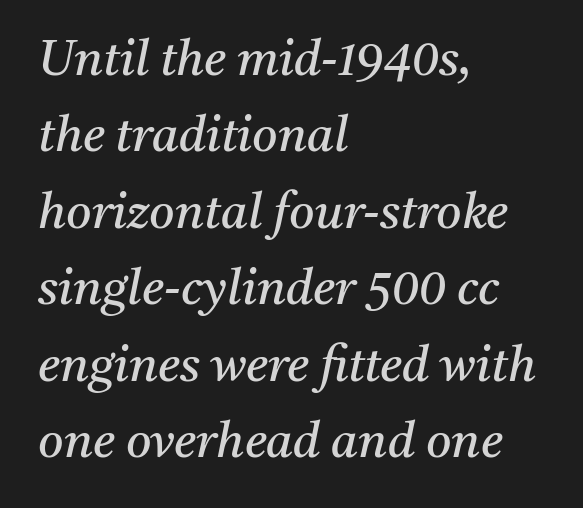
{"serif": "yes", "italic": "yes", "lean": "right", "slant_degrees": 11, "bold": "no", "weight": "regular", "width": "normal", "stroke_contrast": "medium", "x_height": "medium", "monospaced": "no", "underline": "no", "align": "left", "line_spacing": "normal", "line_spacing_ratio": 1.56, "letter_spacing": "normal", "letter_spacing_em": 0.0, "glyph_px": 49}
